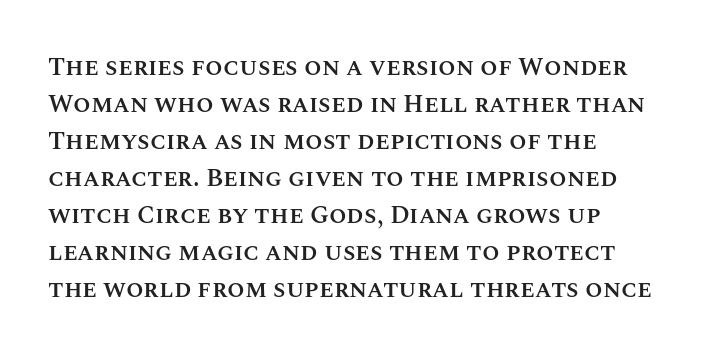
{"italic": "no", "bold": "semi", "underline": "no", "align": "left", "line_spacing": "normal", "line_spacing_ratio": 1.48, "letter_spacing": "normal", "letter_spacing_em": 0.0, "glyph_px": 25}
